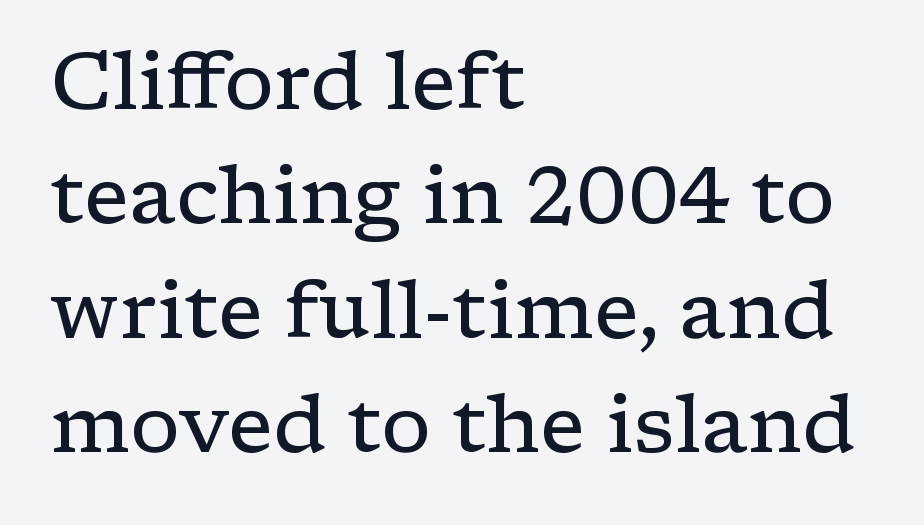
Each stroke keeps to a modest, everyday thickness or less. The passage shown stacks its lines at a standard gap. Clear beneath every line of the passage. Style check: upright.
